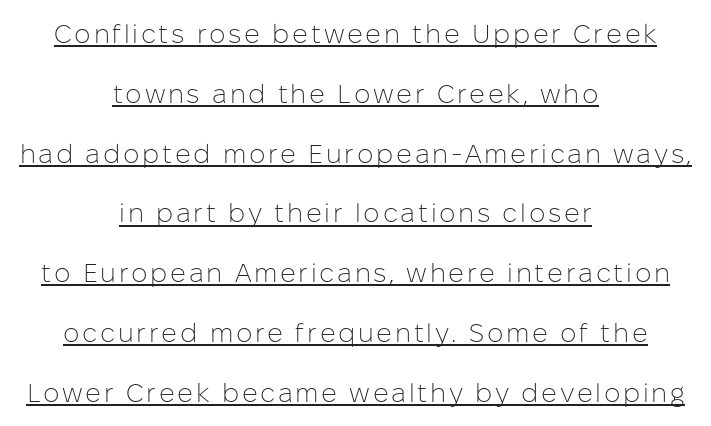
Q: Is the text bold? A: No.
Q: Is the text italic (slanted)? A: No, it is upright.
Q: Is the text underlined? A: Yes.
Q: How is the paragraph aligned? A: Centered.
Q: Is the spacing between lines tight, normal or loose? A: Loose.
